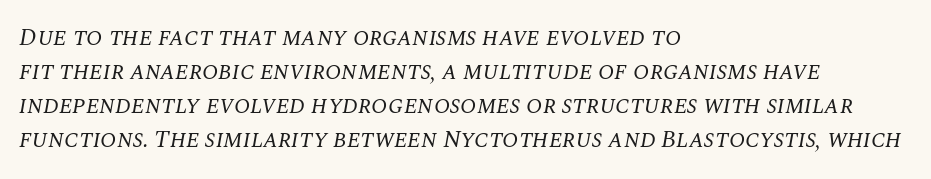
Q: Is the text bold? A: No.
Q: Is the text italic (slanted)? A: Yes, it leans right by about 10 degrees.
Q: Is the text underlined? A: No.
Q: How is the paragraph aligned? A: Left-aligned.
Q: Is the spacing between letters normal or unusually wide? A: Normal.
Q: Is the spacing between lines tight, normal or loose? A: Normal.
